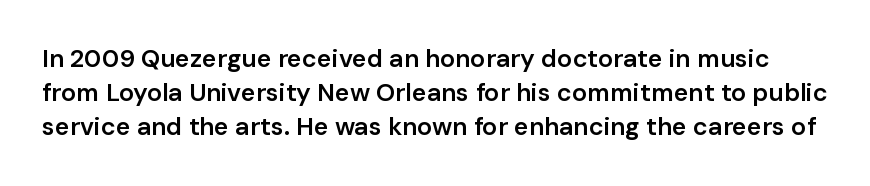
{"italic": "no", "bold": "semi", "underline": "no", "line_spacing": "normal", "line_spacing_ratio": 1.37, "letter_spacing": "normal", "letter_spacing_em": 0.0, "glyph_px": 25}
